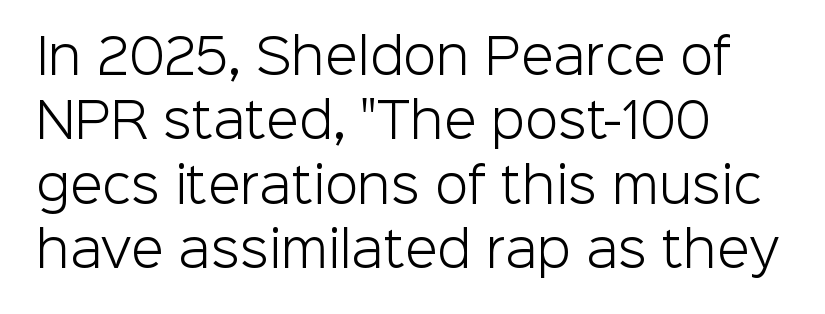
{"serif": "no", "italic": "no", "bold": "no", "weight": "light", "width": "normal", "stroke_contrast": "low", "x_height": "medium", "monospaced": "no", "underline": "no", "align": "left", "line_spacing": "normal", "line_spacing_ratio": 1.34, "letter_spacing": "normal", "letter_spacing_em": 0.0, "glyph_px": 48}
